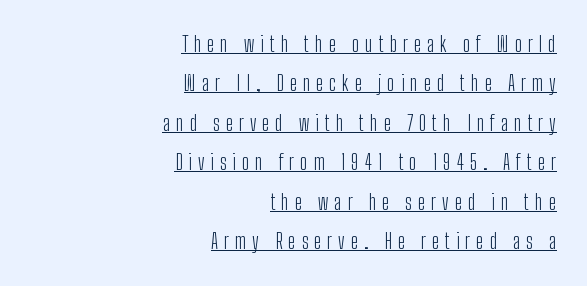
Q: Is the text bold? A: No.
Q: Is the text italic (slanted)? A: No, it is upright.
Q: Is the text underlined? A: Yes.
Q: How is the paragraph aligned? A: Right-aligned.
Q: Is the spacing between letters normal or unusually wide? A: Unusually wide.
